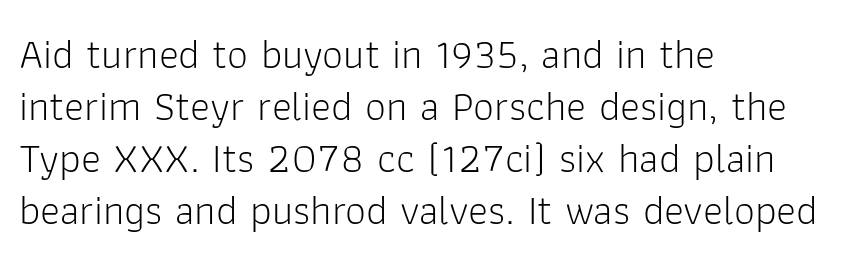
The image shows 42 px light sans-serif type, upright; set left-aligned, line spacing 1.24x, normal letter spacing, not underlined; low stroke contrast and a medium x-height.
